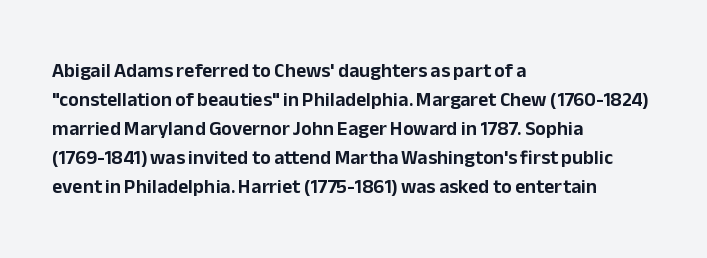
Q: Is the text italic (slanted)? A: No, it is upright.
Q: Is the text underlined? A: No.
Q: How is the paragraph aligned? A: Left-aligned.
Q: Is the spacing between letters normal or unusually wide? A: Normal.
Q: Is the spacing between lines tight, normal or loose? A: Normal.
